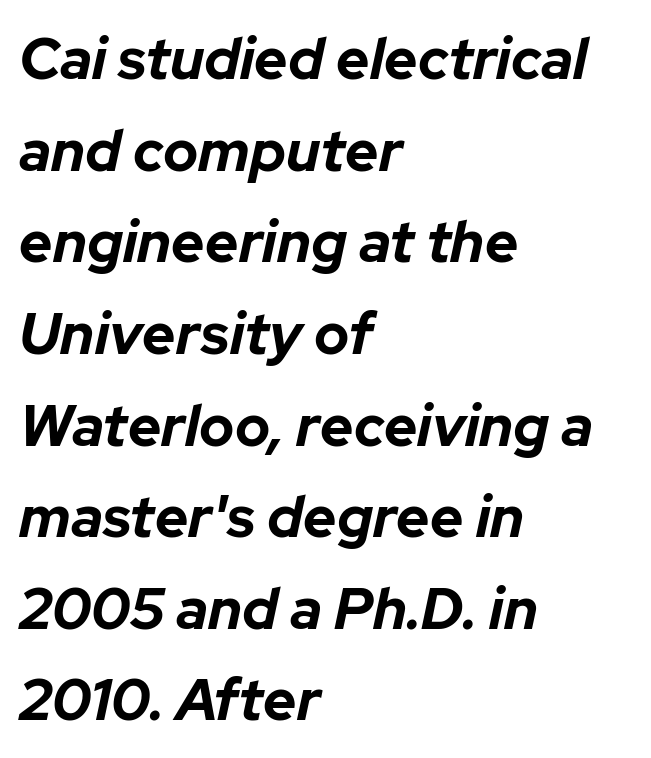
The image shows 58 px bold type, italic (leaning right); set left-aligned, normal line spacing (1.58x), normal letter spacing, not underlined; low stroke contrast and a medium x-height.
